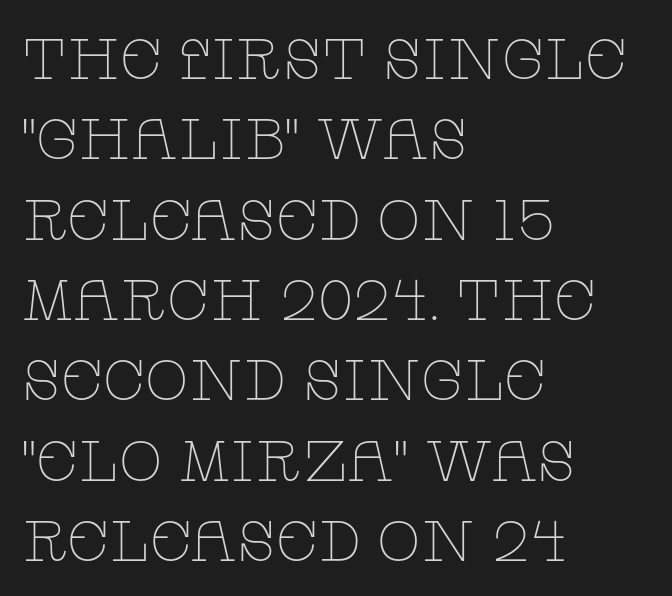
The image shows 57 px thin, wide serif type, upright; set left-aligned, normal line spacing (1.41x), normal letter spacing, not underlined; low stroke contrast and a large x-height.
